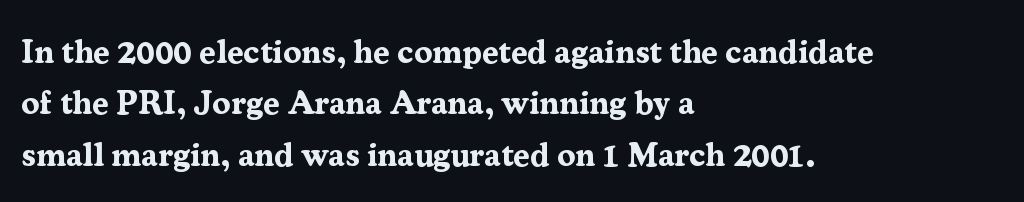
The image shows 33 px bold serif type, upright; set left-aligned, normal line spacing (1.56x), normal letter spacing, not underlined; medium stroke contrast and a medium x-height.
